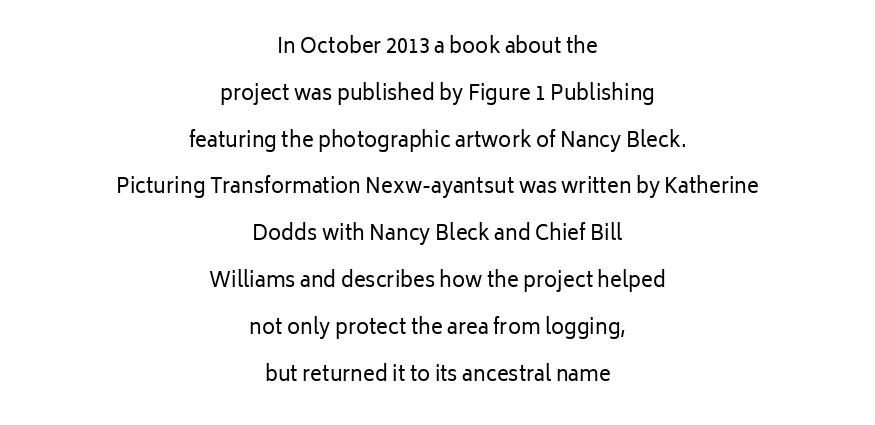
Q: Is the text bold? A: No.
Q: Is the text italic (slanted)? A: No, it is upright.
Q: Is the text underlined? A: No.
Q: How is the paragraph aligned? A: Centered.
Q: Is the spacing between letters normal or unusually wide? A: Normal.
Q: Is the spacing between lines tight, normal or loose? A: Loose.
